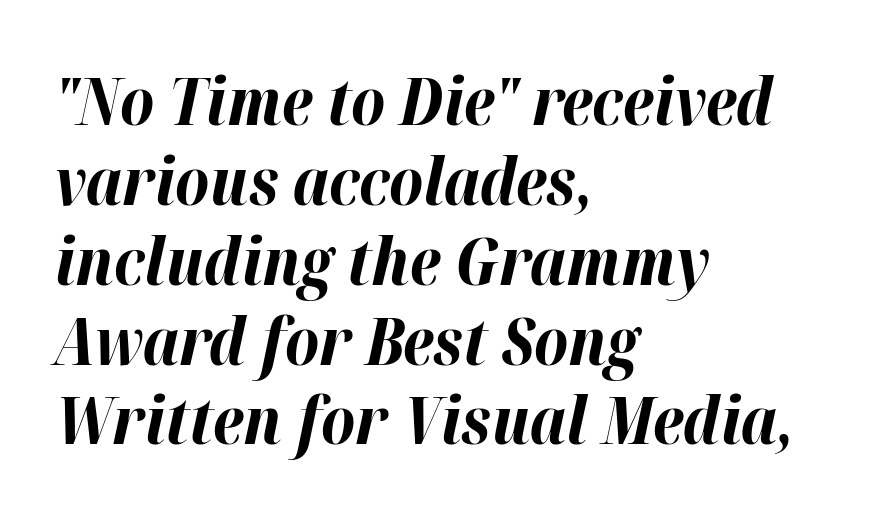
Q: Is the text bold? A: Yes.
Q: Is the text italic (slanted)? A: Yes, it leans right by about 12 degrees.
Q: Is the text underlined? A: No.
Q: How is the paragraph aligned? A: Left-aligned.
Q: Is the spacing between letters normal or unusually wide? A: Normal.
Q: Width (condensed, normal, or wide)? A: Normal.
Q: Stroke contrast? A: High.
Q: x-height? A: Medium.
Q: Monospaced? A: No.
